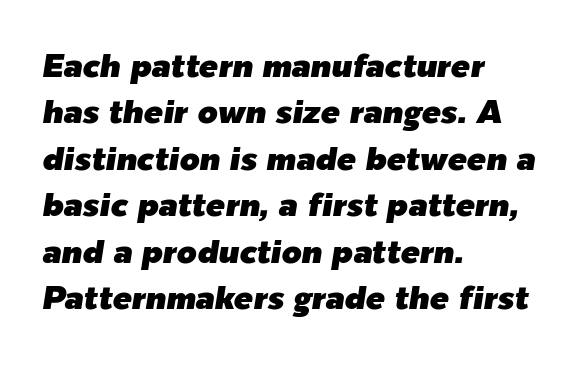
The image shows 32 px text type, italic (leaning right); set left-aligned, normal line spacing (1.45x), normal letter spacing, not underlined; low stroke contrast and a medium x-height.
